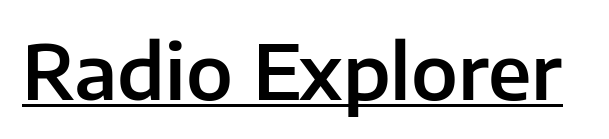
The image shows 75 px sans-serif type, upright; set normal letter spacing, underlined; low stroke contrast and a medium x-height.
